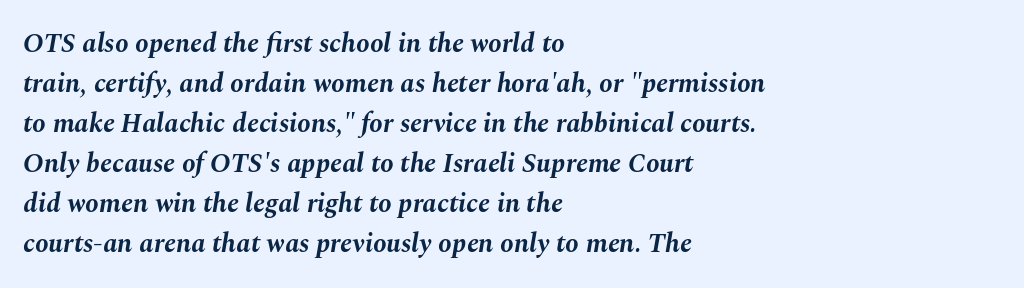
The image shows 27 px bold type, italic (leaning right); set left-aligned, normal line spacing (1.48x), normal letter spacing, not underlined.
